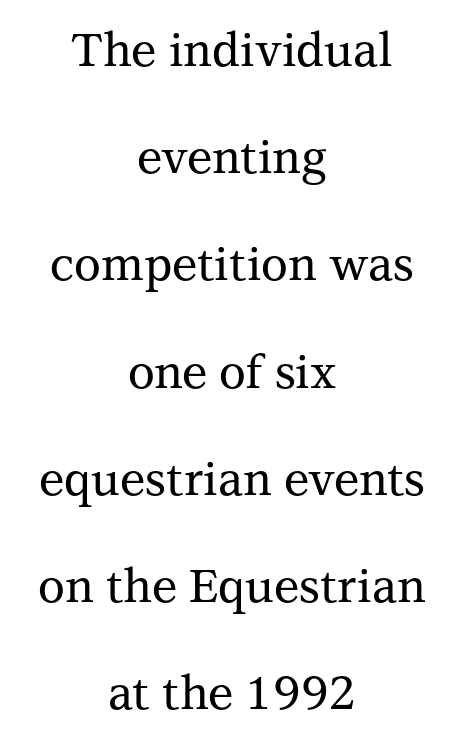
Q: Is the text italic (slanted)? A: No, it is upright.
Q: Is the typeface a serif or a sans-serif typeface? A: Serif.
Q: Is the text underlined? A: No.
Q: How is the paragraph aligned? A: Centered.
Q: Is the spacing between letters normal or unusually wide? A: Normal.
Q: Is the spacing between lines tight, normal or loose? A: Loose.
Q: Width (condensed, normal, or wide)? A: Normal.
Q: Stroke contrast? A: Medium.
Q: x-height? A: Medium.
Q: Monospaced? A: No.
